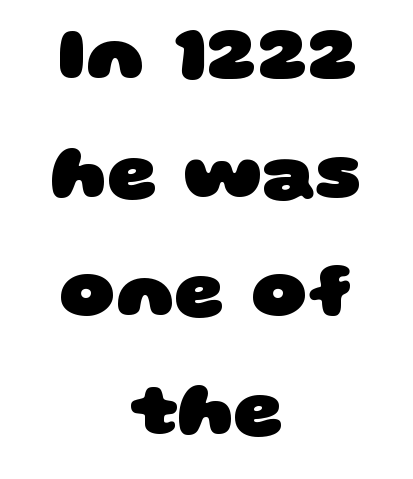
The image shows 77 px heavy, wide sans-serif type; set centered, normal line spacing (1.54x), normal letter spacing, not underlined; low stroke contrast and a large x-height.
